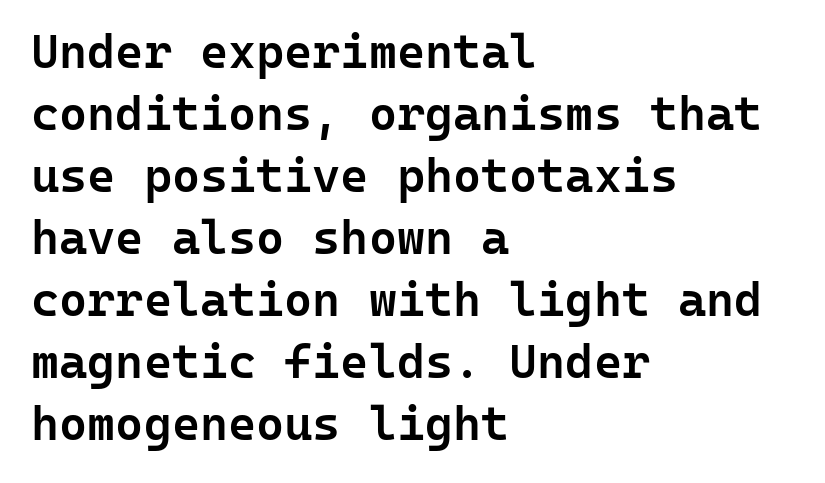
Q: Is the text bold? A: Semi-bold.
Q: Is the text italic (slanted)? A: No, it is upright.
Q: Is the typeface a serif or a sans-serif typeface? A: Sans-serif.
Q: Is the text underlined? A: No.
Q: How is the paragraph aligned? A: Left-aligned.
Q: Is the spacing between letters normal or unusually wide? A: Normal.
Q: Is the spacing between lines tight, normal or loose? A: Normal.
Q: Width (condensed, normal, or wide)? A: Normal.
Q: Stroke contrast? A: Low.
Q: x-height? A: Medium.
Q: Monospaced? A: Yes.
